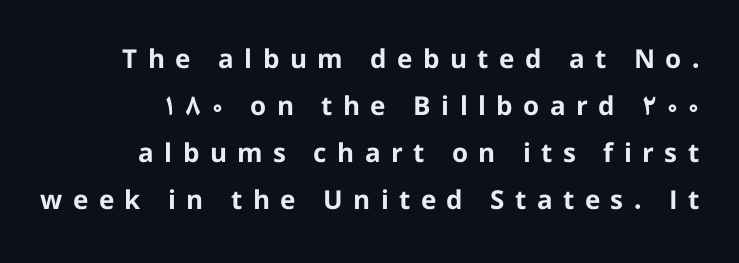
The image shows 26 px bold type, upright; set line spacing 1.81x, unusually wide letter spacing (+0.4 em), not underlined.
